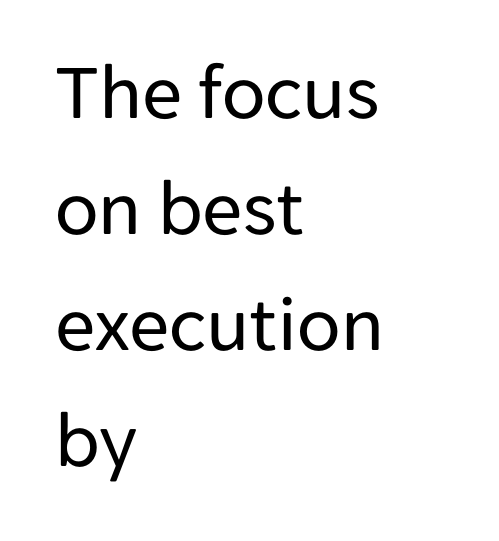
{"serif": "no", "italic": "no", "bold": "no", "weight": "regular", "width": "normal", "stroke_contrast": "low", "x_height": "medium", "monospaced": "no", "underline": "no", "align": "left", "line_spacing": "normal", "line_spacing_ratio": 1.45, "letter_spacing": "normal", "letter_spacing_em": 0.0, "glyph_px": 80}
